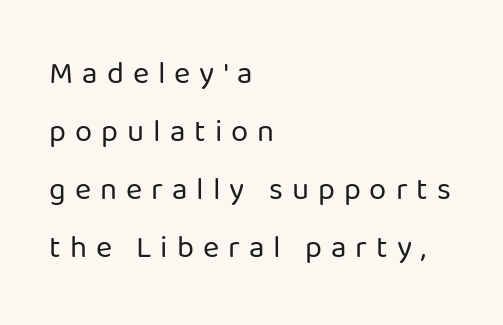
Q: Is the text bold? A: No.
Q: Is the text italic (slanted)? A: No, it is upright.
Q: Is the typeface a serif or a sans-serif typeface? A: Sans-serif.
Q: Is the text underlined? A: No.
Q: How is the paragraph aligned? A: Left-aligned.
Q: Is the spacing between letters normal or unusually wide? A: Unusually wide.
Q: Width (condensed, normal, or wide)? A: Normal.
Q: Stroke contrast? A: Low.
Q: x-height? A: Medium.
Q: Monospaced? A: No.
